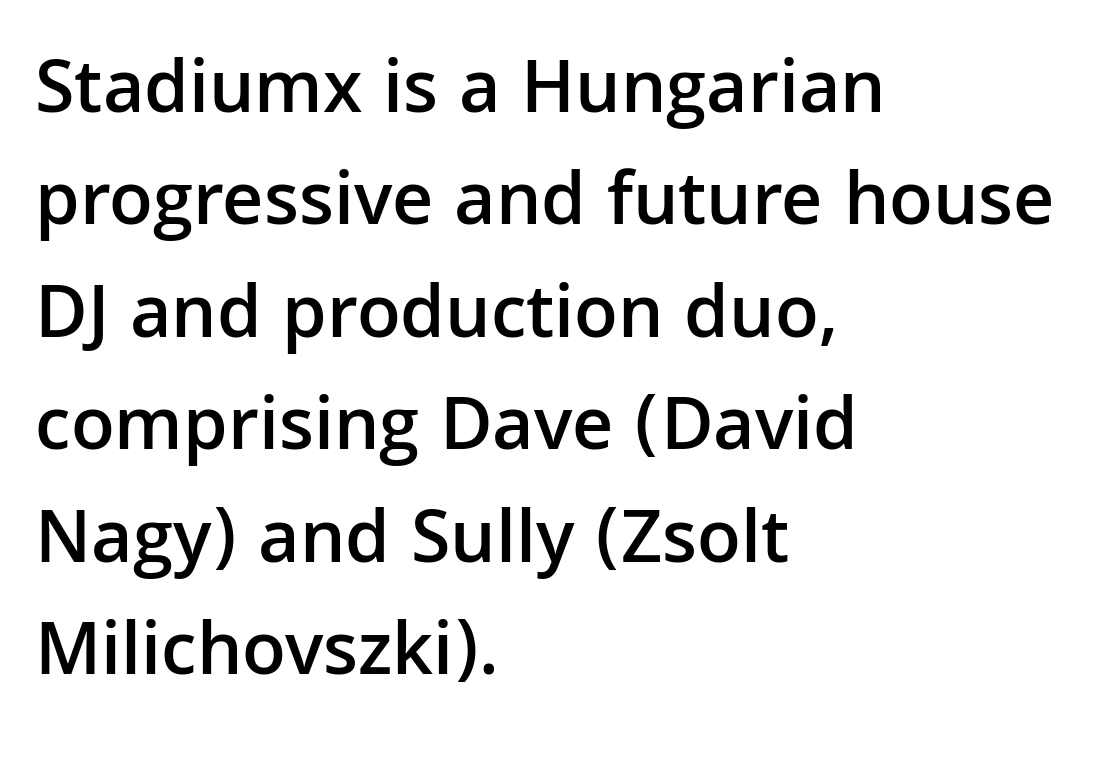
{"serif": "no", "italic": "no", "bold": "semi", "weight": "semibold", "width": "normal", "stroke_contrast": "low", "x_height": "medium", "monospaced": "no", "underline": "no", "align": "left", "line_spacing": "normal", "line_spacing_ratio": 1.46, "letter_spacing": "normal", "letter_spacing_em": 0.0, "glyph_px": 77}
